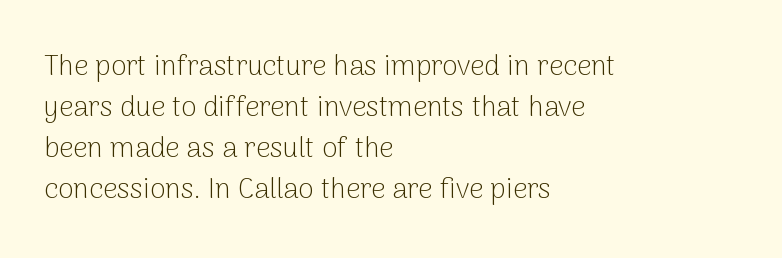
Q: Is the text bold? A: No.
Q: Is the text italic (slanted)? A: No, it is upright.
Q: Is the typeface a serif or a sans-serif typeface? A: Sans-serif.
Q: Is the text underlined? A: No.
Q: How is the paragraph aligned? A: Left-aligned.
Q: Is the spacing between letters normal or unusually wide? A: Normal.
Q: Is the spacing between lines tight, normal or loose? A: Normal.
Q: Width (condensed, normal, or wide)? A: Normal.
Q: Stroke contrast? A: Low.
Q: x-height? A: Medium.
Q: Monospaced? A: No.
